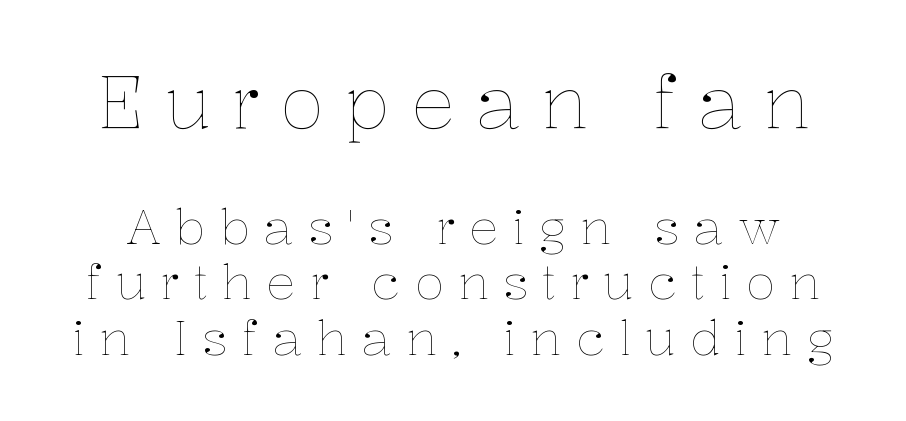
Q: Is the text bold? A: No.
Q: Is the text italic (slanted)? A: No, it is upright.
Q: Is the text underlined? A: No.
Q: Is the spacing between letters normal or unusually wide? A: Unusually wide.
Q: Is the spacing between lines tight, normal or loose? A: Tight.
Q: Which block of text is set in a larger size, the first (top) or the second (bottom)? A: The first (top) one.
Q: Width (condensed, normal, or wide)? A: Normal.
Q: Stroke contrast? A: Low.
Q: x-height? A: Medium.
Q: Monospaced? A: No.
